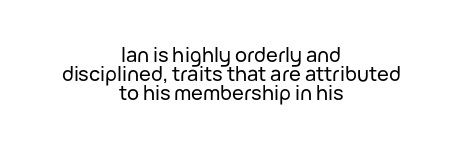
{"italic": "no", "underline": "no", "align": "center", "line_spacing": "tight", "line_spacing_ratio": 0.95, "letter_spacing": "normal", "letter_spacing_em": 0.0, "glyph_px": 20}
